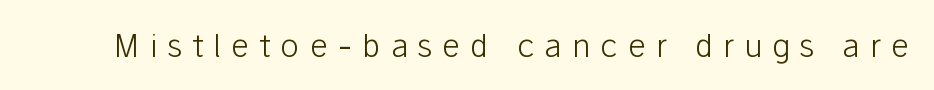
{"serif": "no", "italic": "no", "bold": "no", "weight": "light", "width": "normal", "stroke_contrast": "low", "x_height": "medium", "monospaced": "no", "underline": "no", "letter_spacing": "wide", "letter_spacing_em": 0.31, "glyph_px": 32}
